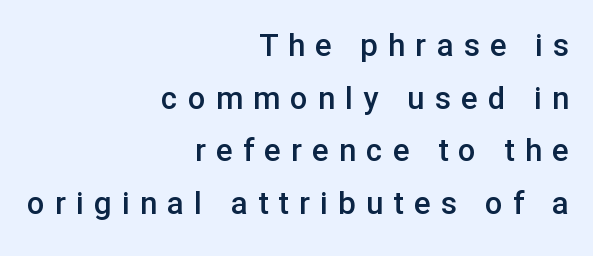
The image shows 31 px semibold sans-serif type, upright; set right-aligned, normal line spacing (1.7x), unusually wide letter spacing (+0.33 em), not underlined; low stroke contrast and a medium x-height.
